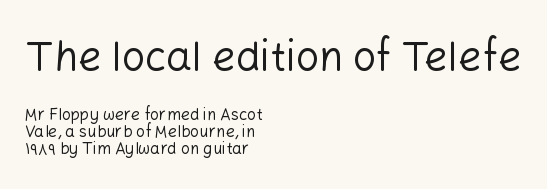
No chunkiness to these letters — they're not bold. Compared with typical paragraphs, the rows here are closer together. The type is set solid horizontally, with unmodified tracking. Caption: upper text group enlarged, lower text group reduced.
